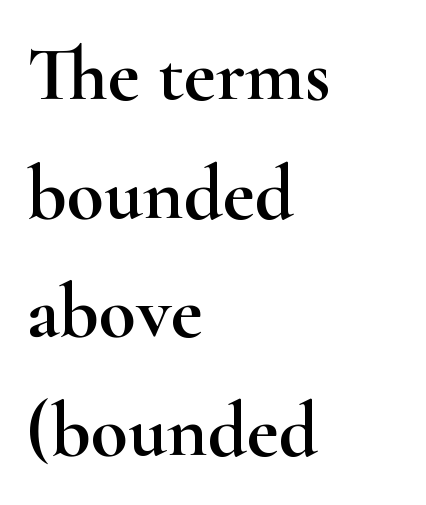
Q: Is the text italic (slanted)? A: No, it is upright.
Q: Is the typeface a serif or a sans-serif typeface? A: Serif.
Q: Is the text underlined? A: No.
Q: How is the paragraph aligned? A: Left-aligned.
Q: Is the spacing between letters normal or unusually wide? A: Normal.
Q: Is the spacing between lines tight, normal or loose? A: Normal.
Q: Width (condensed, normal, or wide)? A: Wide.
Q: Stroke contrast? A: High.
Q: x-height? A: Small.
Q: Monospaced? A: No.
